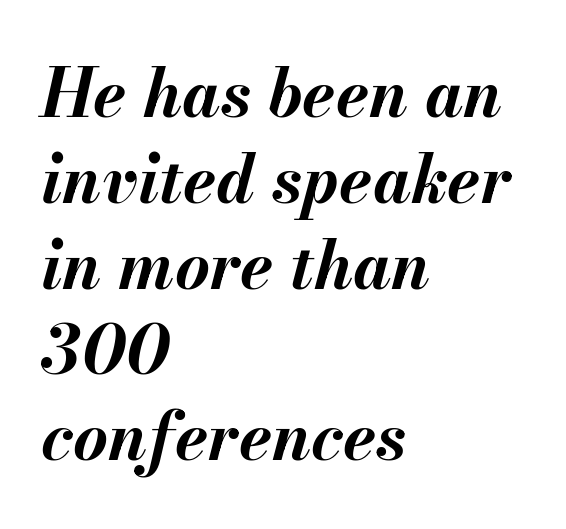
Nobody touched the tracking dial on this one. Each new line begins a customary step beneath the previous one. Alignment: flush left. Do the characters align in a grid? No, the font is proportional.
